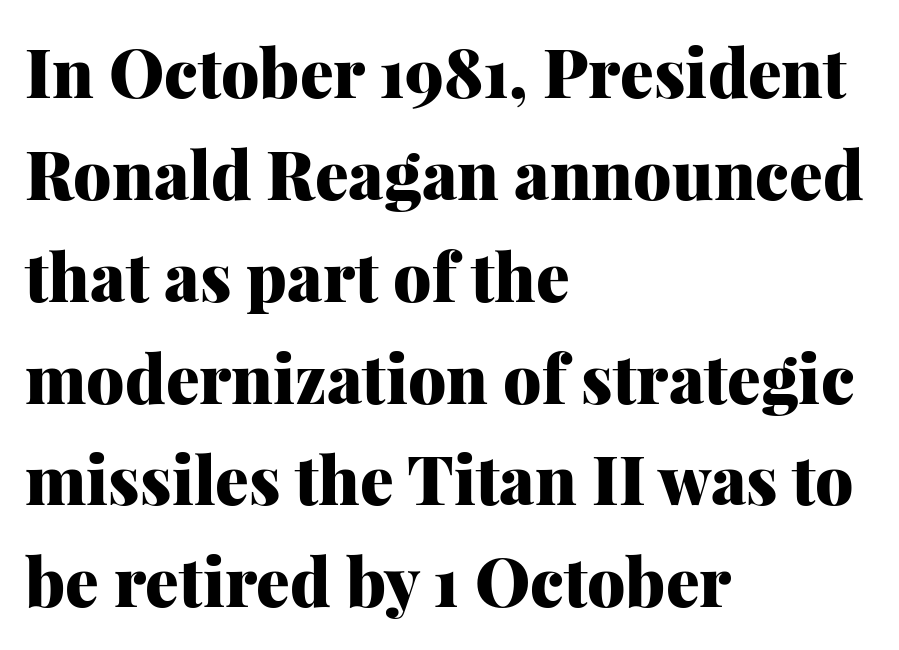
{"serif": "yes", "italic": "no", "bold": "yes", "weight": "heavy", "width": "normal", "stroke_contrast": "medium", "x_height": "medium", "monospaced": "no", "underline": "no", "align": "left", "line_spacing": "normal", "line_spacing_ratio": 1.52, "letter_spacing": "normal", "letter_spacing_em": 0.0, "glyph_px": 67}
